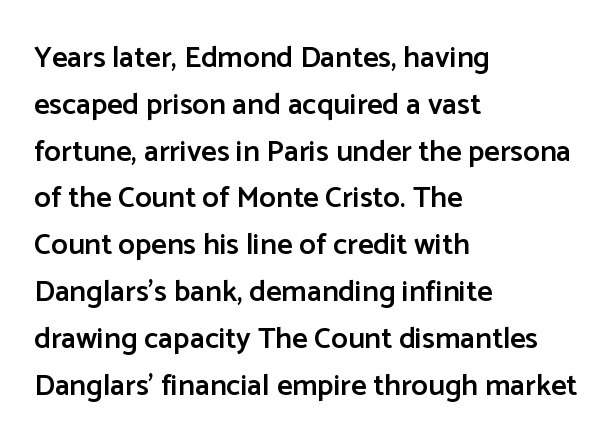
Q: Is the text bold? A: Semi-bold.
Q: Is the text italic (slanted)? A: No, it is upright.
Q: Is the typeface a serif or a sans-serif typeface? A: Sans-serif.
Q: Is the text underlined? A: No.
Q: How is the paragraph aligned? A: Left-aligned.
Q: Is the spacing between letters normal or unusually wide? A: Normal.
Q: Is the spacing between lines tight, normal or loose? A: Normal.
Q: Width (condensed, normal, or wide)? A: Normal.
Q: Stroke contrast? A: Low.
Q: x-height? A: Medium.
Q: Monospaced? A: No.
